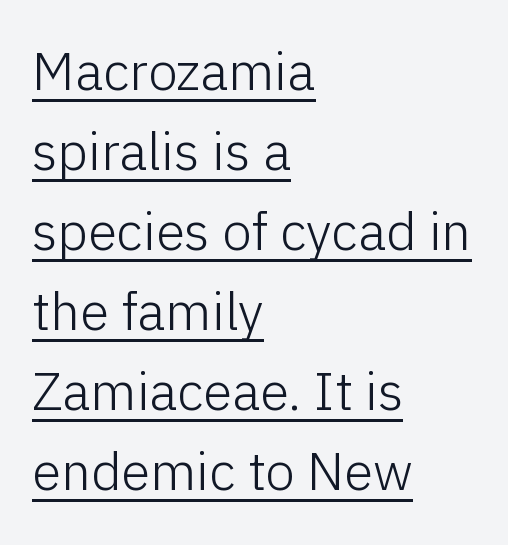
Rendered with straight, roman letterforms. Spacing verdict: proportional, widths tailored to each character. All the whitespace from short lines collects on the right. No heavy texture on the line: the type isn't bold.
